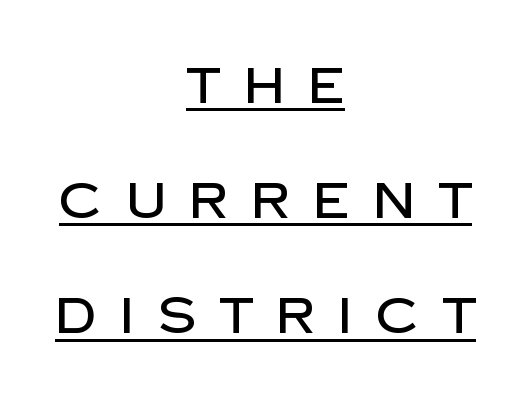
Q: Is the text italic (slanted)? A: No, it is upright.
Q: Is the typeface a serif or a sans-serif typeface? A: Sans-serif.
Q: Is the text underlined? A: Yes.
Q: How is the paragraph aligned? A: Centered.
Q: Is the spacing between letters normal or unusually wide? A: Unusually wide.
Q: Is the spacing between lines tight, normal or loose? A: Loose.
Q: Width (condensed, normal, or wide)? A: Normal.
Q: Stroke contrast? A: Low.
Q: x-height? A: Large.
Q: Monospaced? A: No.
